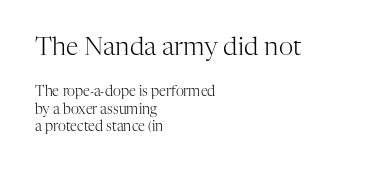
{"italic": "no", "bold": "no", "underline": "no", "align": "left", "line_spacing_ratio": 1.22, "letter_spacing": "normal", "letter_spacing_em": 0.0, "larger_block": "first", "size_ratio": 1.79, "glyph_px": 25}
